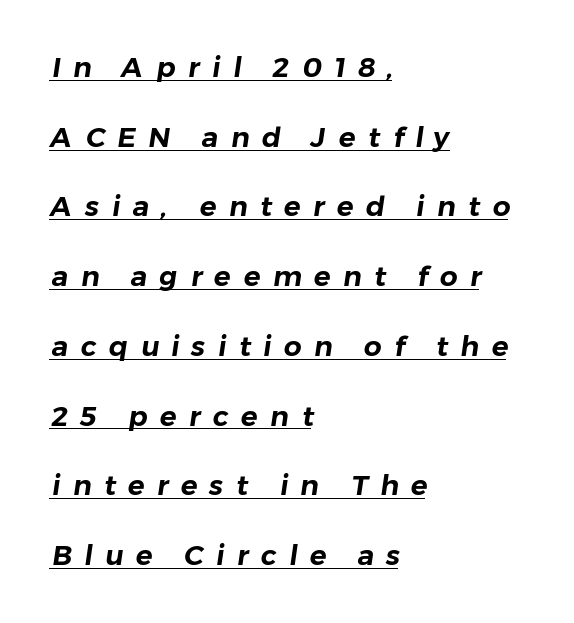
The image shows 28 px sans-serif type; set left-aligned, loose line spacing (2.49x), unusually wide letter spacing (+0.44 em), underlined; low stroke contrast and a medium x-height.
